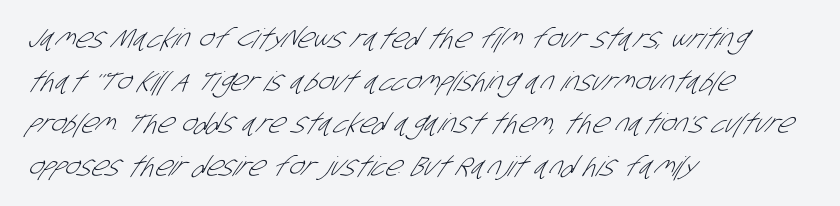
{"bold": "no", "underline": "no", "align": "left", "line_spacing": "normal", "line_spacing_ratio": 1.58, "letter_spacing": "normal", "letter_spacing_em": 0.0, "glyph_px": 27}
